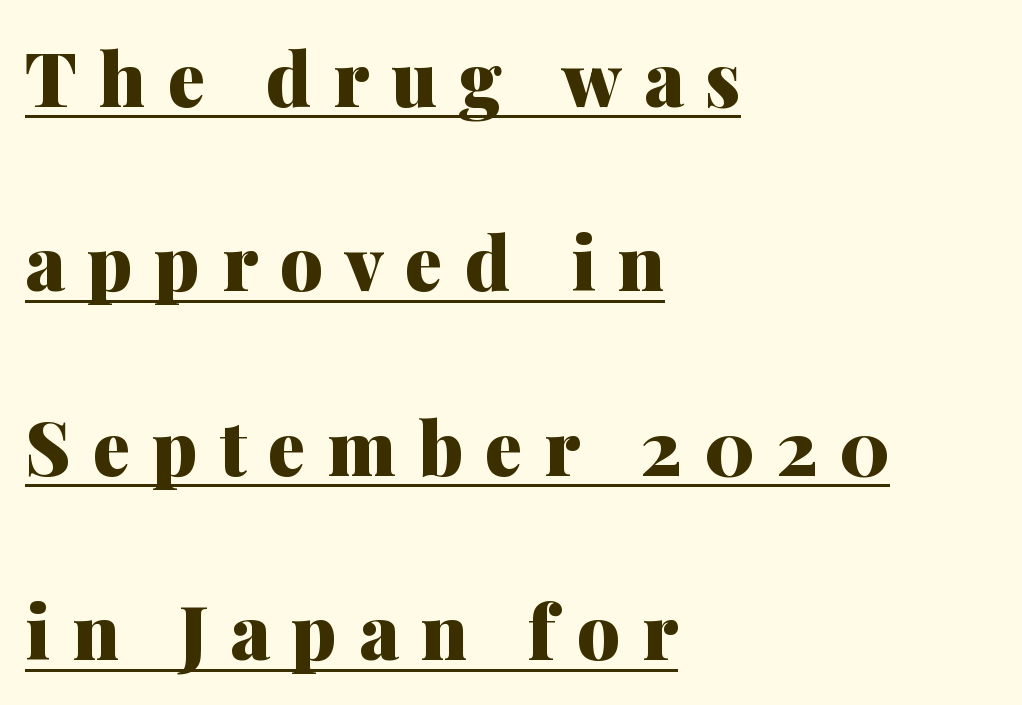
Q: Is the text bold? A: Yes.
Q: Is the text italic (slanted)? A: No, it is upright.
Q: Is the typeface a serif or a sans-serif typeface? A: Serif.
Q: Is the text underlined? A: Yes.
Q: How is the paragraph aligned? A: Left-aligned.
Q: Is the spacing between letters normal or unusually wide? A: Unusually wide.
Q: Is the spacing between lines tight, normal or loose? A: Loose.
Q: Width (condensed, normal, or wide)? A: Normal.
Q: Stroke contrast? A: Medium.
Q: x-height? A: Medium.
Q: Monospaced? A: No.
